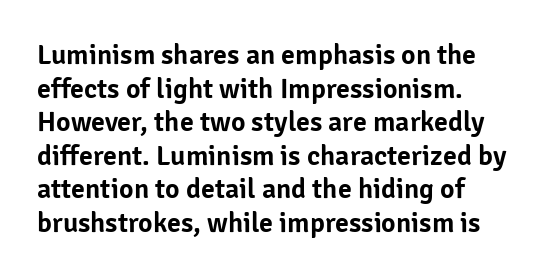
{"serif": "no", "italic": "no", "width": "normal", "stroke_contrast": "low", "x_height": "medium", "monospaced": "no", "underline": "no", "align": "left", "line_spacing_ratio": 1.2, "letter_spacing": "normal", "letter_spacing_em": 0.0, "glyph_px": 28}
